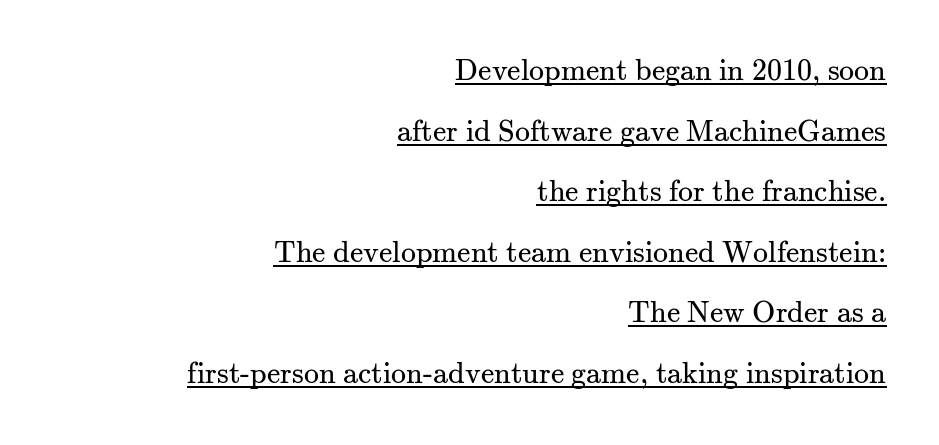
Q: Is the text bold? A: No.
Q: Is the text italic (slanted)? A: No, it is upright.
Q: Is the typeface a serif or a sans-serif typeface? A: Serif.
Q: Is the text underlined? A: Yes.
Q: How is the paragraph aligned? A: Right-aligned.
Q: Is the spacing between letters normal or unusually wide? A: Normal.
Q: Is the spacing between lines tight, normal or loose? A: Loose.
Q: Width (condensed, normal, or wide)? A: Normal.
Q: Stroke contrast? A: Medium.
Q: x-height? A: Small.
Q: Monospaced? A: No.
